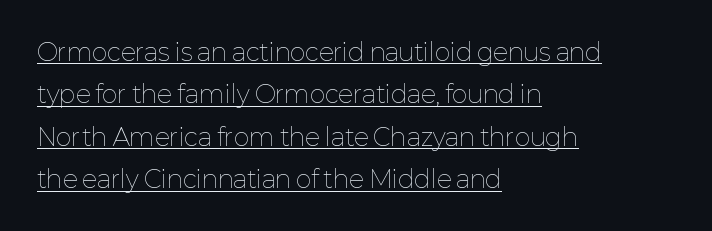
{"italic": "no", "bold": "no", "underline": "yes", "align": "left", "line_spacing_ratio": 1.77, "letter_spacing": "normal", "letter_spacing_em": 0.0, "glyph_px": 24}
